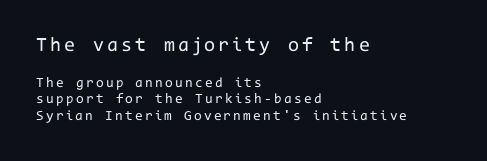
{"italic": "no", "bold": "no", "underline": "no", "align": "left", "line_spacing_ratio": 1.19, "larger_block": "first", "size_ratio": 1.43, "glyph_px": 20}
